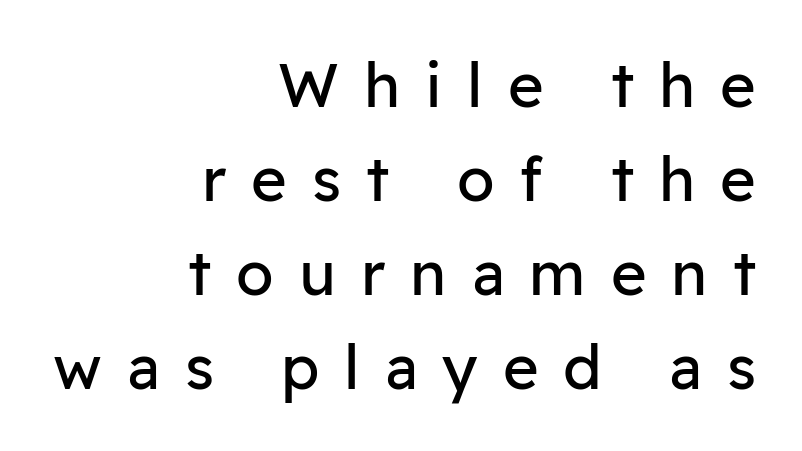
The image shows 61 px regular-weight sans-serif type, upright; set right-aligned, normal line spacing (1.54x), unusually wide letter spacing (+0.41 em), not underlined; low stroke contrast and a medium x-height.
